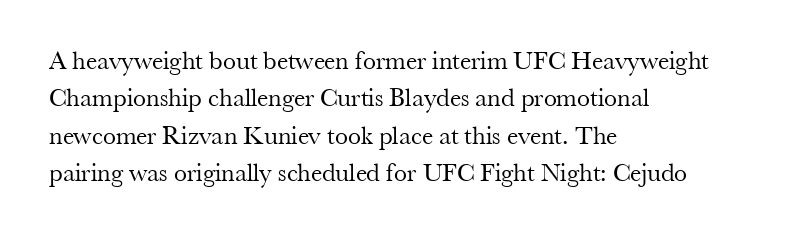
{"italic": "no", "bold": "no", "underline": "no", "align": "left", "line_spacing": "normal", "line_spacing_ratio": 1.44, "letter_spacing": "normal", "letter_spacing_em": 0.0, "glyph_px": 26}
